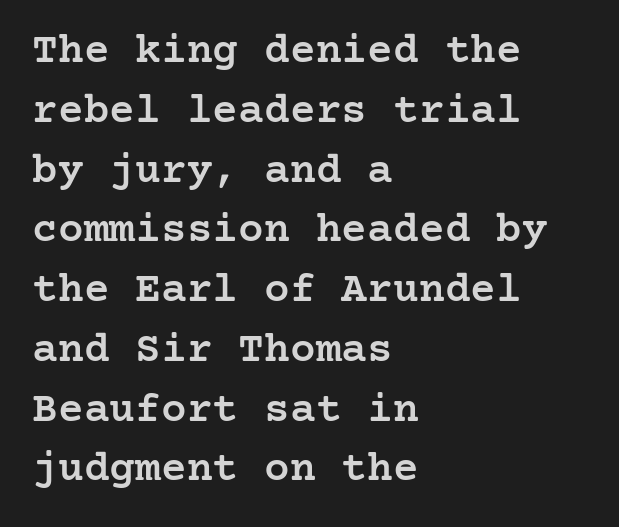
The image shows 43 px semibold serif type, upright; set left-aligned, normal line spacing (1.39x), normal letter spacing, not underlined; low stroke contrast and a medium x-height.
